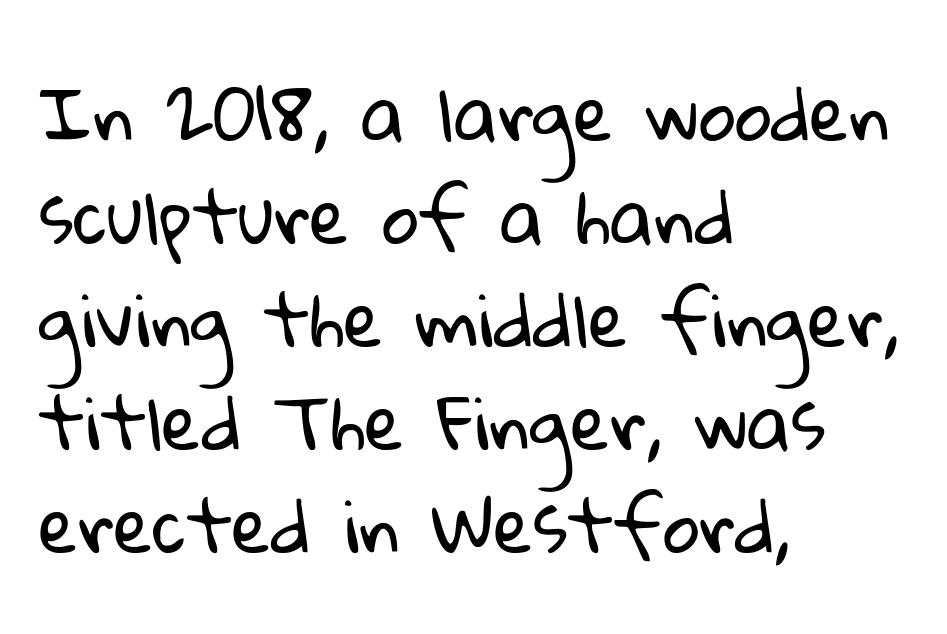
Q: Is the text bold? A: No.
Q: Is the typeface a serif or a sans-serif typeface? A: Sans-serif.
Q: Is the text underlined? A: No.
Q: How is the paragraph aligned? A: Left-aligned.
Q: Is the spacing between letters normal or unusually wide? A: Normal.
Q: Is the spacing between lines tight, normal or loose? A: Normal.
Q: Width (condensed, normal, or wide)? A: Normal.
Q: Stroke contrast? A: Low.
Q: x-height? A: Medium.
Q: Monospaced? A: No.
